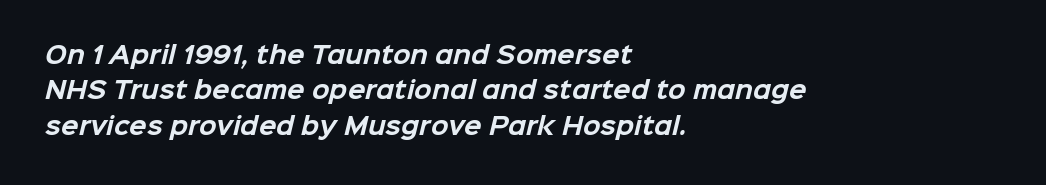
{"bold": "yes", "underline": "no", "align": "left", "line_spacing": "normal", "line_spacing_ratio": 1.54, "letter_spacing": "normal", "letter_spacing_em": 0.0, "glyph_px": 23}
